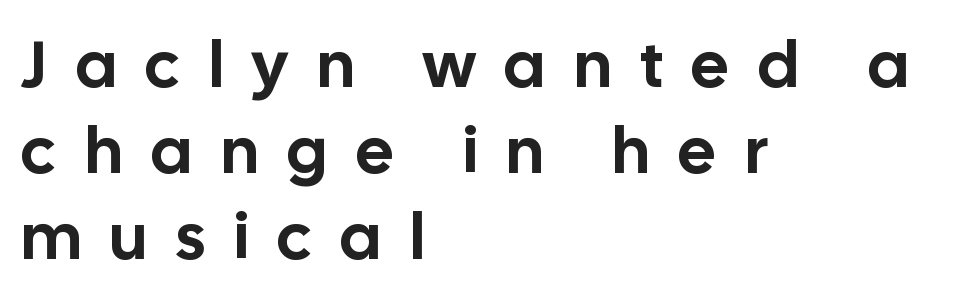
Q: Is the text italic (slanted)? A: No, it is upright.
Q: Is the typeface a serif or a sans-serif typeface? A: Sans-serif.
Q: Is the text underlined? A: No.
Q: How is the paragraph aligned? A: Left-aligned.
Q: Is the spacing between letters normal or unusually wide? A: Unusually wide.
Q: Is the spacing between lines tight, normal or loose? A: Normal.
Q: Width (condensed, normal, or wide)? A: Normal.
Q: Stroke contrast? A: Low.
Q: x-height? A: Medium.
Q: Monospaced? A: No.
